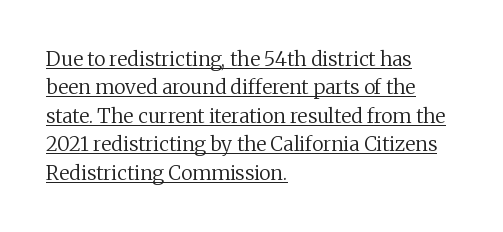
{"italic": "no", "bold": "no", "underline": "yes", "align": "left", "line_spacing": "normal", "line_spacing_ratio": 1.42, "letter_spacing": "normal", "letter_spacing_em": 0.0, "glyph_px": 20}
